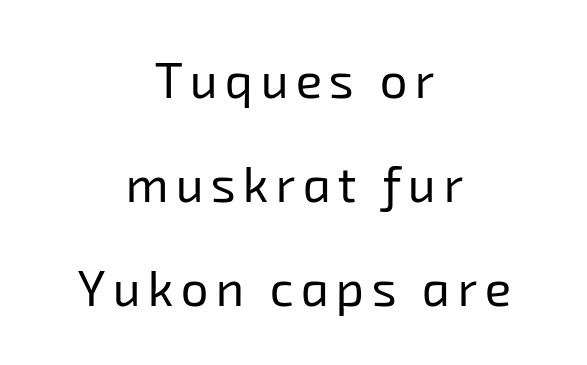
{"serif": "no", "bold": "no", "weight": "regular", "width": "normal", "stroke_contrast": "low", "x_height": "medium", "monospaced": "no", "underline": "no", "align": "center", "line_spacing": "loose", "line_spacing_ratio": 2.12, "glyph_px": 49}
